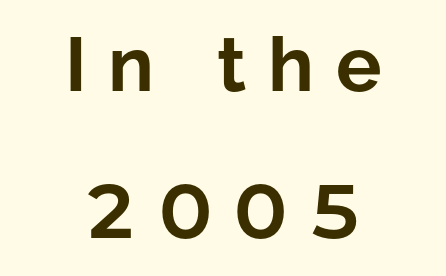
Q: Is the text bold? A: Yes.
Q: Is the text italic (slanted)? A: No, it is upright.
Q: Is the typeface a serif or a sans-serif typeface? A: Sans-serif.
Q: Is the text underlined? A: No.
Q: How is the paragraph aligned? A: Centered.
Q: Is the spacing between letters normal or unusually wide? A: Unusually wide.
Q: Is the spacing between lines tight, normal or loose? A: Loose.
Q: Width (condensed, normal, or wide)? A: Normal.
Q: Stroke contrast? A: Low.
Q: x-height? A: Medium.
Q: Monospaced? A: No.
